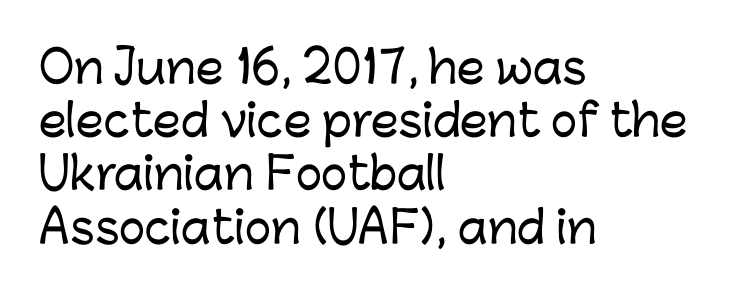
Just letters on the line, the space beneath them empty. The face used here is proportionally spaced, like ordinary book or web type. Tall strokes in this sample are plumb rather than angled. Tracking value appears to be zero — textbook default spacing. Note: no serifs on the glyphs.
